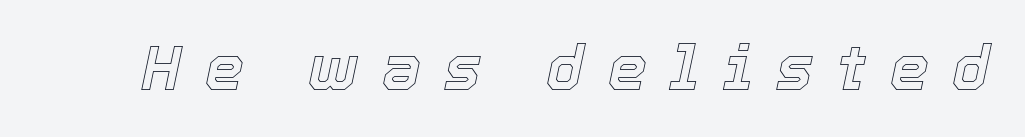
The image shows 62 px text type, italic (leaning right); set unusually wide letter spacing (+0.38 em), not underlined; a medium x-height.
